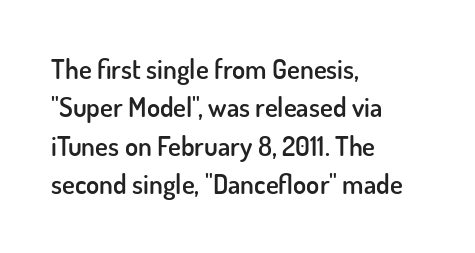
{"italic": "no", "bold": "semi", "underline": "no", "align": "left", "line_spacing": "normal", "line_spacing_ratio": 1.42, "letter_spacing": "normal", "letter_spacing_em": 0.0, "glyph_px": 27}
